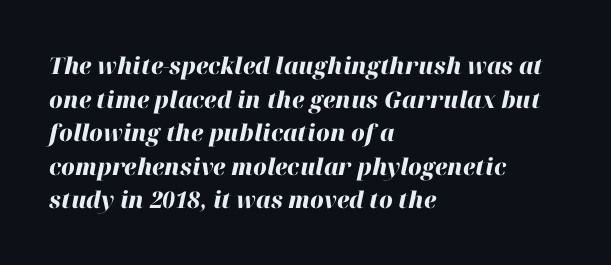
{"italic": "yes", "lean": "right", "slant_degrees": 12, "bold": "yes", "underline": "no", "align": "left", "line_spacing": "normal", "line_spacing_ratio": 1.46, "letter_spacing": "normal", "letter_spacing_em": 0.0, "glyph_px": 23}
